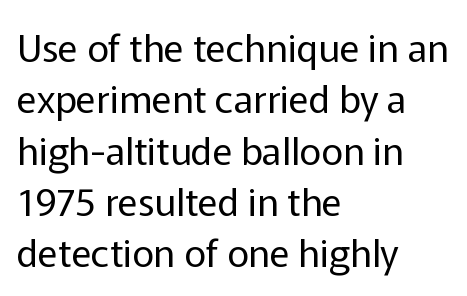
{"serif": "no", "italic": "no", "bold": "no", "weight": "regular", "width": "normal", "stroke_contrast": "low", "x_height": "medium", "monospaced": "no", "underline": "no", "align": "left", "line_spacing": "normal", "line_spacing_ratio": 1.35, "letter_spacing": "normal", "letter_spacing_em": 0.0, "glyph_px": 38}
